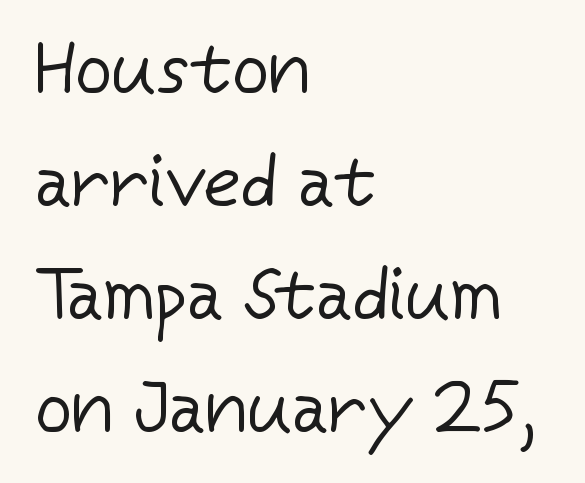
The image shows 72 px regular-weight sans-serif type, upright; set left-aligned, normal line spacing (1.57x), normal letter spacing, not underlined; low stroke contrast and a medium x-height.
